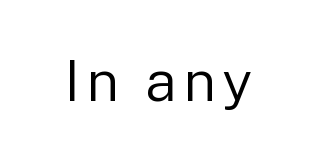
{"serif": "no", "italic": "no", "bold": "no", "weight": "regular", "width": "normal", "stroke_contrast": "low", "x_height": "medium", "monospaced": "no", "underline": "no", "glyph_px": 57}
